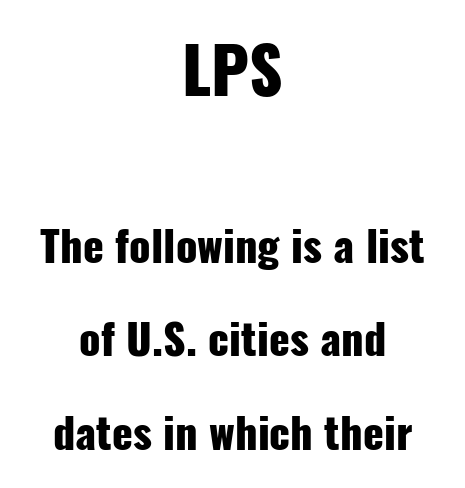
Q: Is the text bold? A: Yes.
Q: Is the text italic (slanted)? A: No, it is upright.
Q: Is the typeface a serif or a sans-serif typeface? A: Sans-serif.
Q: Is the text underlined? A: No.
Q: How is the paragraph aligned? A: Centered.
Q: Is the spacing between letters normal or unusually wide? A: Normal.
Q: Is the spacing between lines tight, normal or loose? A: Loose.
Q: Which block of text is set in a larger size, the first (top) or the second (bottom)? A: The first (top) one.
Q: Width (condensed, normal, or wide)? A: Condensed.
Q: Stroke contrast? A: Low.
Q: x-height? A: Medium.
Q: Monospaced? A: No.
